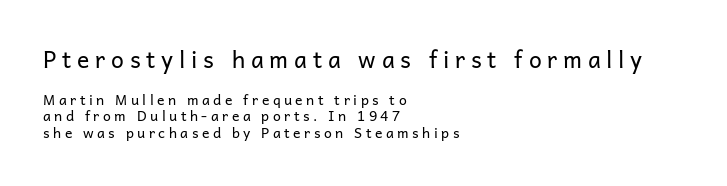
{"italic": "no", "bold": "no", "underline": "no", "align": "left", "line_spacing_ratio": 1.19, "letter_spacing": "wide", "letter_spacing_em": 0.25, "larger_block": "first", "size_ratio": 1.64, "glyph_px": 23}
